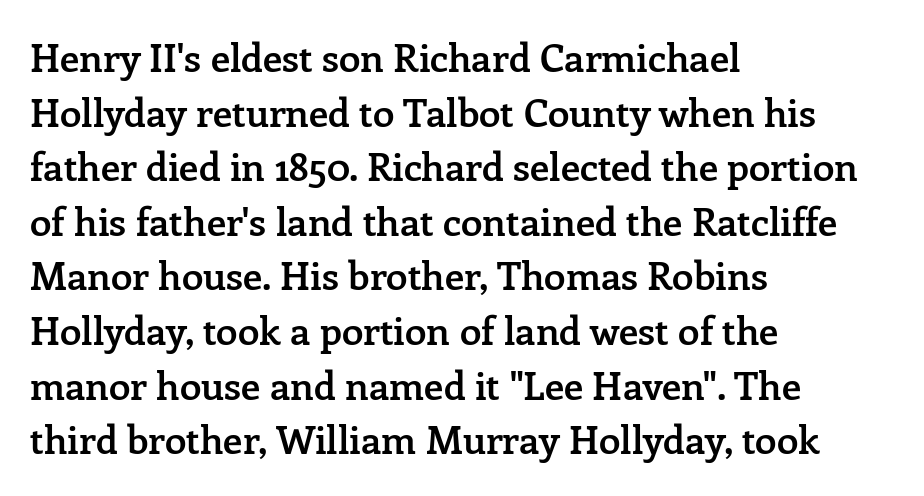
{"serif": "yes", "italic": "no", "bold": "semi", "weight": "semibold", "width": "normal", "stroke_contrast": "low", "x_height": "medium", "monospaced": "no", "underline": "no", "align": "left", "line_spacing": "normal", "line_spacing_ratio": 1.4, "letter_spacing": "normal", "letter_spacing_em": 0.0, "glyph_px": 39}
